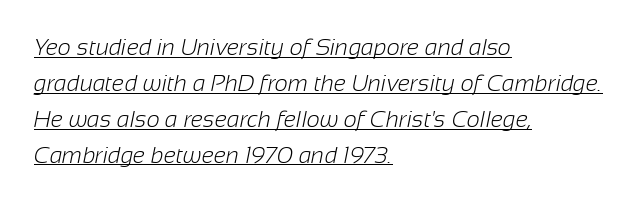
The image shows 23 px text type; set left-aligned, normal line spacing (1.56x), normal letter spacing, underlined.
